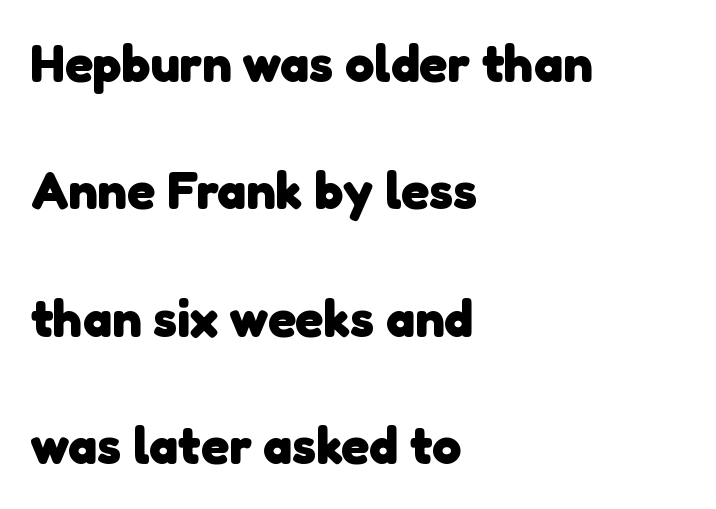
{"serif": "no", "bold": "yes", "weight": "heavy", "width": "normal", "stroke_contrast": "low", "x_height": "medium", "monospaced": "no", "underline": "no", "align": "left", "line_spacing": "loose", "line_spacing_ratio": 2.45, "letter_spacing": "normal", "letter_spacing_em": 0.0, "glyph_px": 52}
